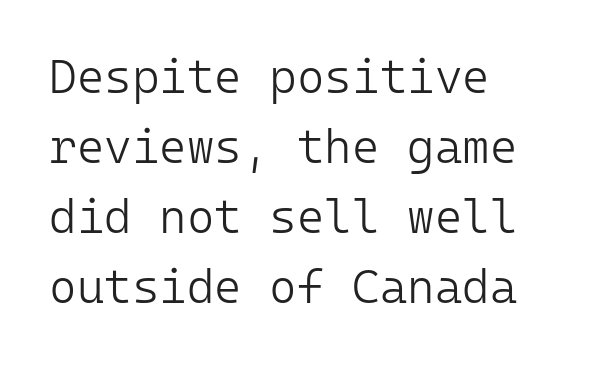
Evenly set lines give the paragraph a standard silhouette. Italic? Not at all — the glyphs are vertical. Only glyphs here, with clear space below each row. This sample uses plain, unmodified letter spacing. The face looks like a standard text weight, possibly lighter. Fixed-width glyphs throughout — classic coding-font behaviour.
